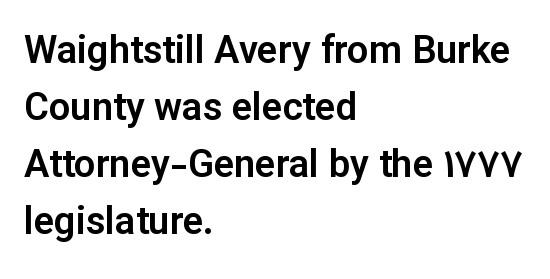
The image shows 38 px sans-serif type, upright; set left-aligned, normal line spacing (1.5x), normal letter spacing, not underlined; low stroke contrast and a medium x-height.
